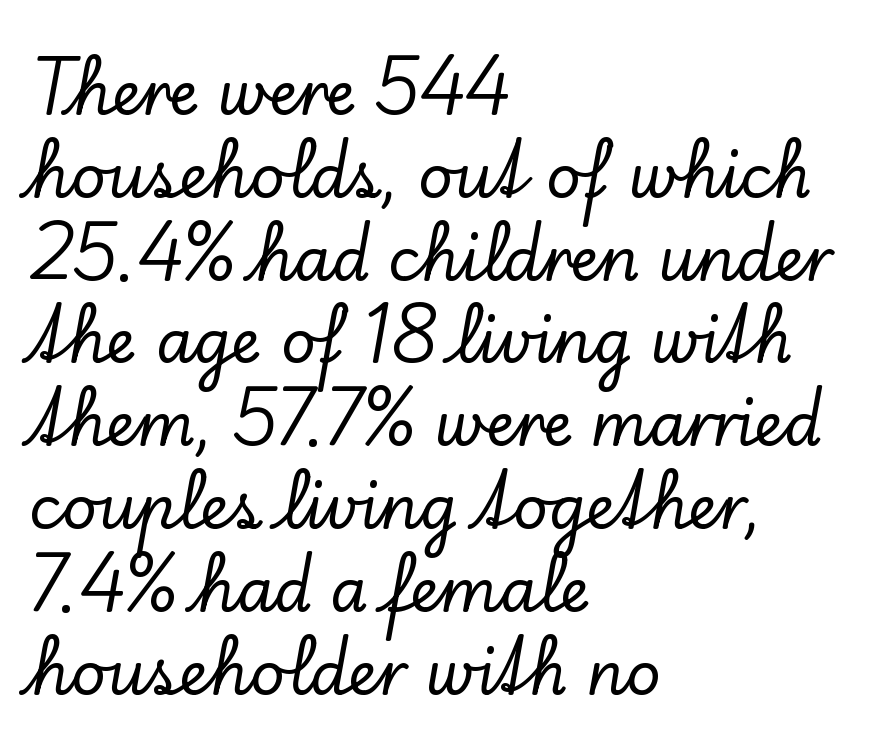
{"serif": "yes", "width": "normal", "stroke_contrast": "low", "x_height": "small", "monospaced": "no", "underline": "no", "align": "left", "line_spacing": "normal", "line_spacing_ratio": 1.38, "letter_spacing": "normal", "letter_spacing_em": 0.0, "glyph_px": 60}
